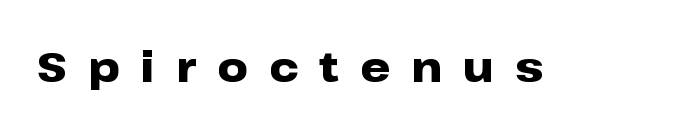
Letters rest on an invisible, unmarked baseline. Serif or sans? Sans — the stroke terminals are bare. If you drew a line through each stem, it would be perfectly vertical. Notice how thick the strokes are: this is what a full bold looks like.
